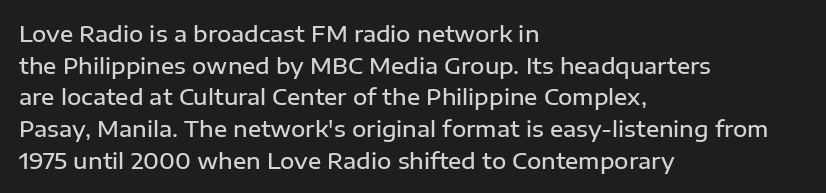
Q: Is the text bold? A: Semi-bold.
Q: Is the text italic (slanted)? A: No, it is upright.
Q: Is the text underlined? A: No.
Q: How is the paragraph aligned? A: Left-aligned.
Q: Is the spacing between letters normal or unusually wide? A: Normal.
Q: Is the spacing between lines tight, normal or loose? A: Normal.
